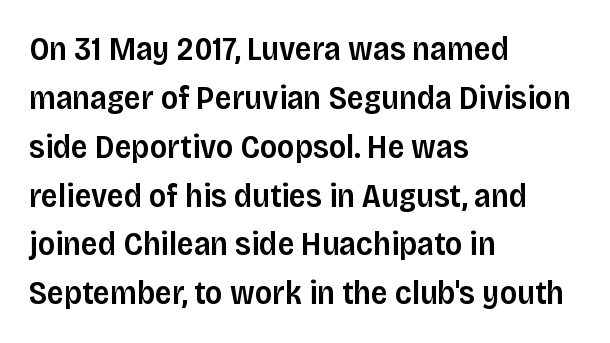
Q: Is the text bold? A: Semi-bold.
Q: Is the text italic (slanted)? A: No, it is upright.
Q: Is the typeface a serif or a sans-serif typeface? A: Sans-serif.
Q: Is the text underlined? A: No.
Q: How is the paragraph aligned? A: Left-aligned.
Q: Is the spacing between letters normal or unusually wide? A: Normal.
Q: Is the spacing between lines tight, normal or loose? A: Normal.
Q: Width (condensed, normal, or wide)? A: Normal.
Q: Stroke contrast? A: Low.
Q: x-height? A: Large.
Q: Monospaced? A: No.
